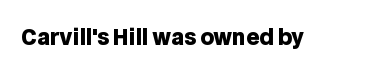
{"italic": "no", "bold": "yes", "underline": "no", "letter_spacing": "normal", "letter_spacing_em": 0.0, "glyph_px": 21}
